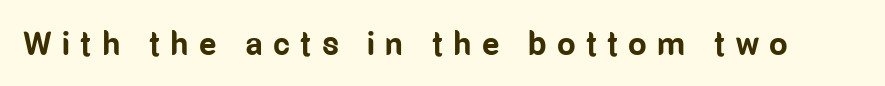
Glance below the letters and you will spot only blank space. Compared with typical body copy, the letter spacing here is much looser. Emphasis by weight is at full strength: bold. The designer went with a sans here, leaving each stem footless. Posture: upright roman. Think of a printed novel: that variable character pitch is what you see here.
